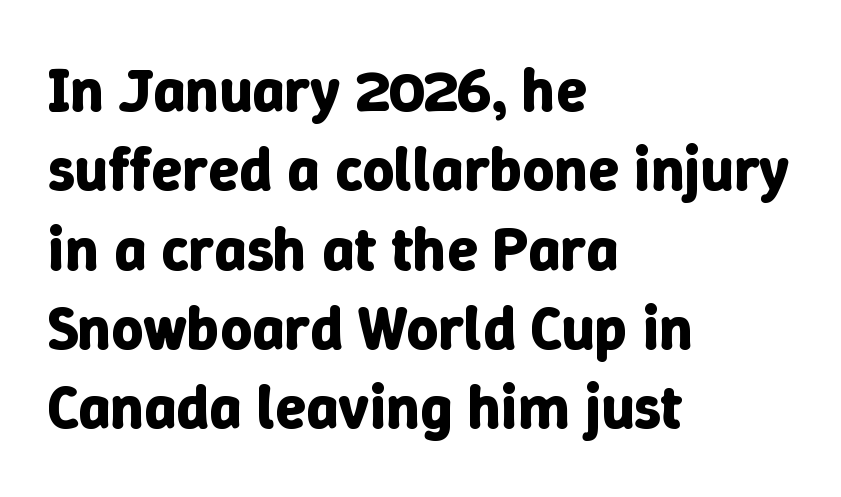
The image shows 62 px bold type, upright; set left-aligned, normal line spacing (1.28x), normal letter spacing, not underlined; low stroke contrast and a medium x-height.
